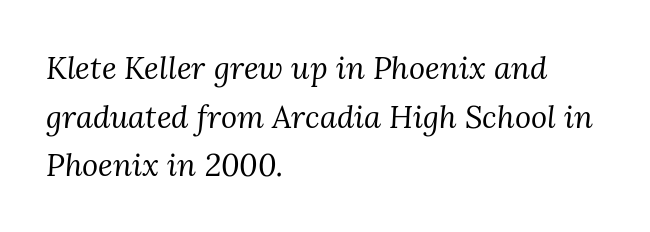
Q: Is the text bold? A: No.
Q: Is the text italic (slanted)? A: Yes, it leans right by about 3 degrees.
Q: Is the typeface a serif or a sans-serif typeface? A: Serif.
Q: Is the text underlined? A: No.
Q: How is the paragraph aligned? A: Left-aligned.
Q: Is the spacing between letters normal or unusually wide? A: Normal.
Q: Is the spacing between lines tight, normal or loose? A: Normal.
Q: Width (condensed, normal, or wide)? A: Normal.
Q: Stroke contrast? A: Medium.
Q: x-height? A: Medium.
Q: Monospaced? A: No.
